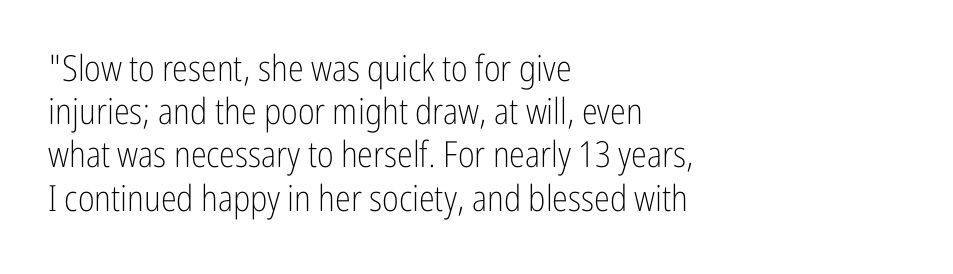
Q: Is the text bold? A: No.
Q: Is the text italic (slanted)? A: No, it is upright.
Q: Is the typeface a serif or a sans-serif typeface? A: Sans-serif.
Q: Is the text underlined? A: No.
Q: How is the paragraph aligned? A: Left-aligned.
Q: Is the spacing between letters normal or unusually wide? A: Normal.
Q: Width (condensed, normal, or wide)? A: Condensed.
Q: Stroke contrast? A: Low.
Q: x-height? A: Medium.
Q: Monospaced? A: No.
